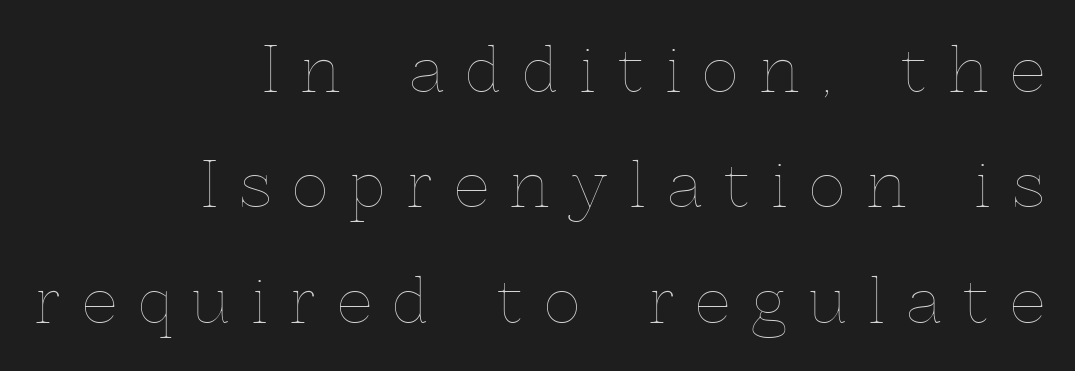
The image shows 61 px thin type, upright; set right-aligned, line spacing 1.89x, unusually wide letter spacing (+0.37 em), not underlined; a medium x-height.
